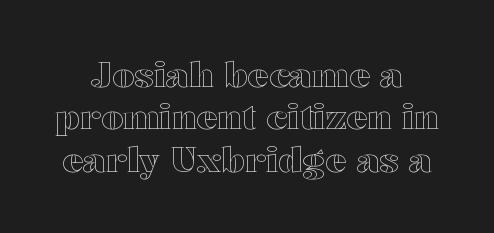
The image shows 35 px wide type, upright; set line spacing 1.21x, normal letter spacing, not underlined; a medium x-height.
